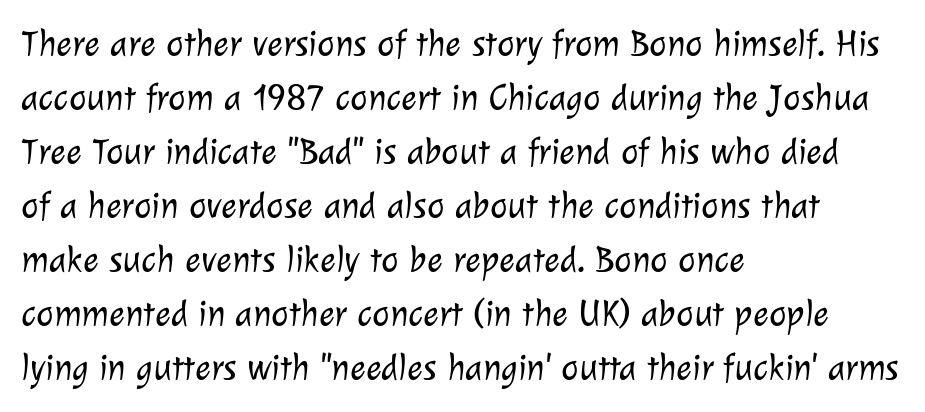
Think standard paragraph weight, or any step lighter than that. Each letter keeps its own natural width here, so spacing adapts to shape. This rendering uses left alignment, leaving the right contour irregular. The space beneath each line is pristine and unruled.
